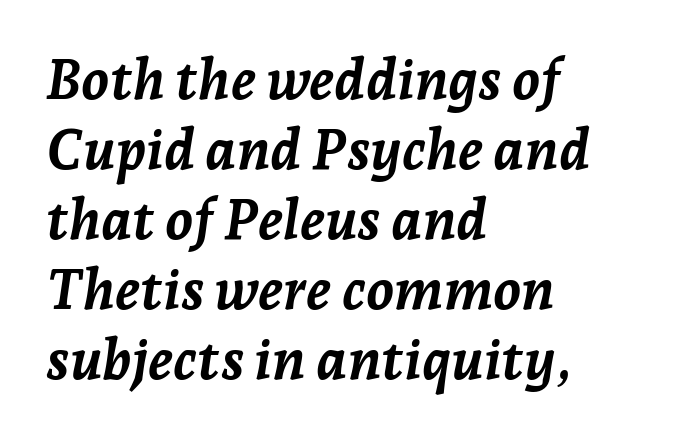
Varying glyph widths throughout — classic text-font behaviour. The axis of the letterforms is tilted away from vertical. Descenders hang freely into open space. Alignment: flush left. Caption: bold face, heavy strokes.
